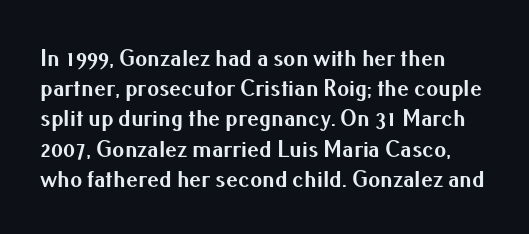
The baseline area is clear. The characters look thick and weighty, a clear bold. Inter-character spacing is left at the font's built-in metrics. A roman cut, with each character standing at attention. Vertically, the passage feels balanced, rows spaced as you'd expect.
